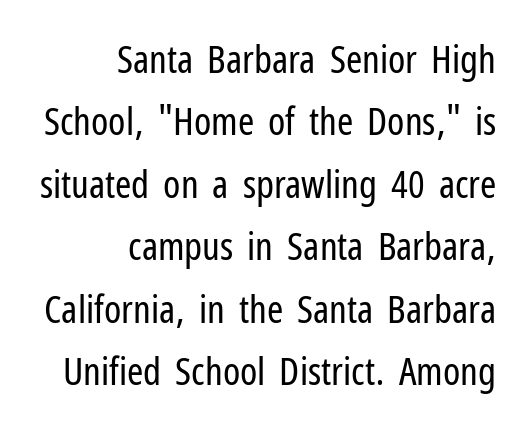
{"serif": "no", "italic": "no", "bold": "no", "weight": "regular", "width": "condensed", "stroke_contrast": "low", "x_height": "medium", "monospaced": "no", "underline": "no", "align": "right", "line_spacing": "normal", "line_spacing_ratio": 1.6, "letter_spacing": "normal", "letter_spacing_em": 0.0, "glyph_px": 39}
